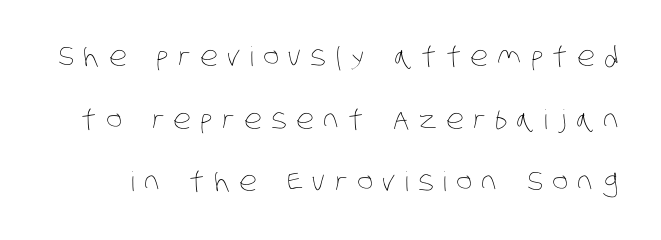
Q: Is the text bold? A: No.
Q: Is the text underlined? A: No.
Q: Is the spacing between letters normal or unusually wide? A: Unusually wide.
Q: Is the spacing between lines tight, normal or loose? A: Loose.
